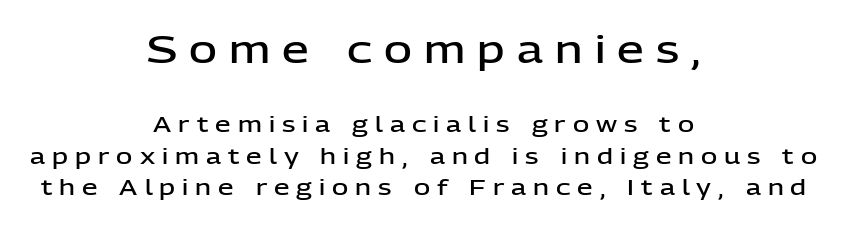
The image shows 38 px semibold sans-serif type, upright; set centered, normal line spacing (1.42x), unusually wide letter spacing (+0.32 em), not underlined; the first (top) block is 1.73x larger; low stroke contrast and a medium x-height.
